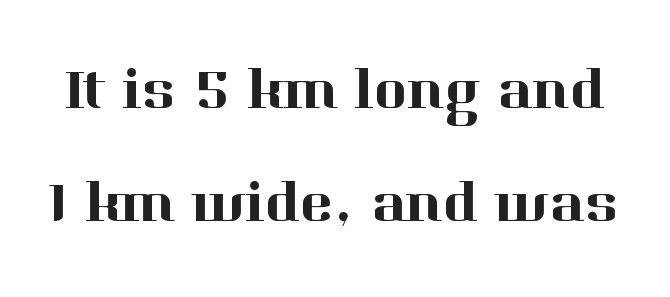
The letters advance in unequal steps, a hallmark of proportional type. Descender tails drop into unmarked territory. One glance says open: line gaps are wider than usual. Examine the stroke ends and you'll spot serifs.
